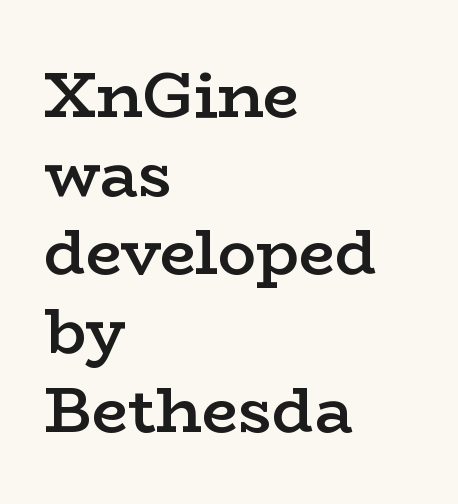
The image shows 64 px semibold, wide serif type, upright; set left-aligned, line spacing 1.23x, normal letter spacing, not underlined; low stroke contrast and a medium x-height.
